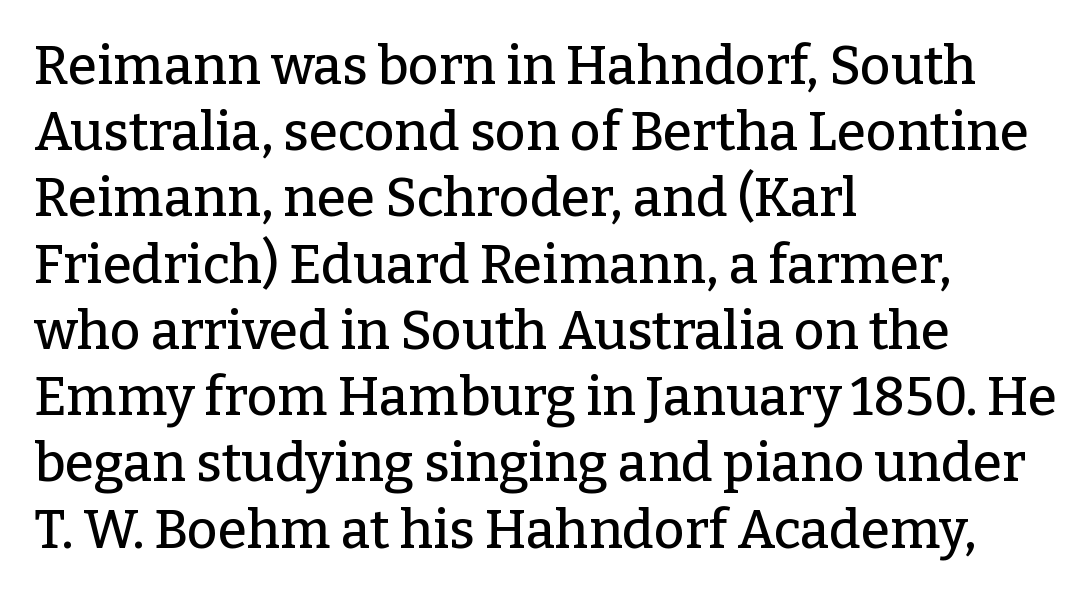
Q: Is the text italic (slanted)? A: No, it is upright.
Q: Is the typeface a serif or a sans-serif typeface? A: Serif.
Q: Is the text underlined? A: No.
Q: How is the paragraph aligned? A: Left-aligned.
Q: Is the spacing between letters normal or unusually wide? A: Normal.
Q: Is the spacing between lines tight, normal or loose? A: Normal.
Q: Width (condensed, normal, or wide)? A: Normal.
Q: Stroke contrast? A: Low.
Q: x-height? A: Medium.
Q: Monospaced? A: No.
